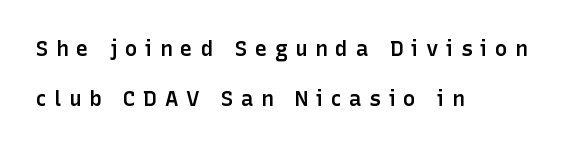
The image shows 21 px text type, upright; set left-aligned, loose line spacing (2.36x), unusually wide letter spacing (+0.36 em), not underlined.
